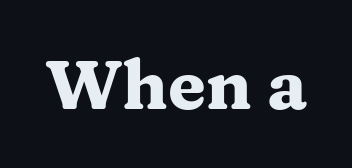
The image shows 69 px heavy, wide serif type, upright; set normal letter spacing, not underlined; medium stroke contrast and a medium x-height.
